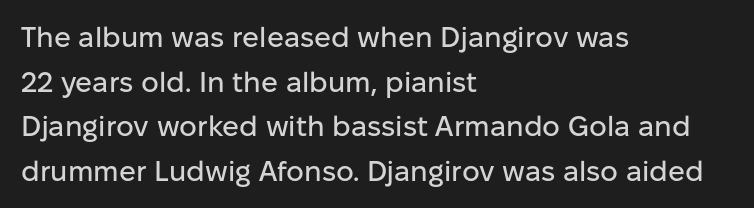
{"serif": "no", "italic": "no", "width": "normal", "stroke_contrast": "low", "x_height": "medium", "monospaced": "no", "underline": "no", "align": "left", "line_spacing": "normal", "line_spacing_ratio": 1.59, "letter_spacing": "normal", "letter_spacing_em": 0.0, "glyph_px": 28}
